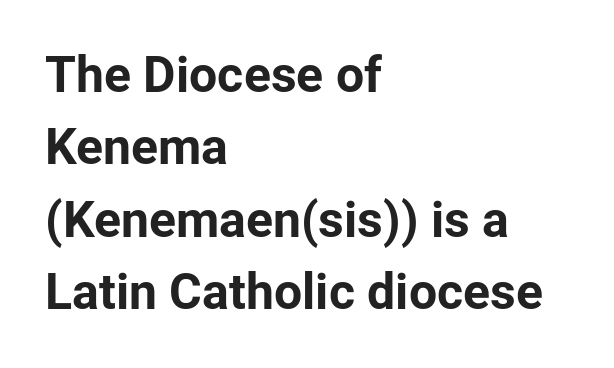
Q: Is the text bold? A: Yes.
Q: Is the text italic (slanted)? A: No, it is upright.
Q: Is the typeface a serif or a sans-serif typeface? A: Sans-serif.
Q: Is the text underlined? A: No.
Q: How is the paragraph aligned? A: Left-aligned.
Q: Is the spacing between letters normal or unusually wide? A: Normal.
Q: Is the spacing between lines tight, normal or loose? A: Normal.
Q: Width (condensed, normal, or wide)? A: Normal.
Q: Stroke contrast? A: Low.
Q: x-height? A: Medium.
Q: Monospaced? A: No.
